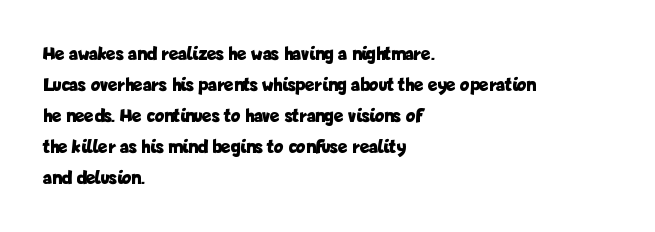
{"italic": "no", "bold": "yes", "underline": "no", "align": "left", "line_spacing": "normal", "line_spacing_ratio": 1.55, "letter_spacing": "normal", "letter_spacing_em": 0.0, "glyph_px": 20}
